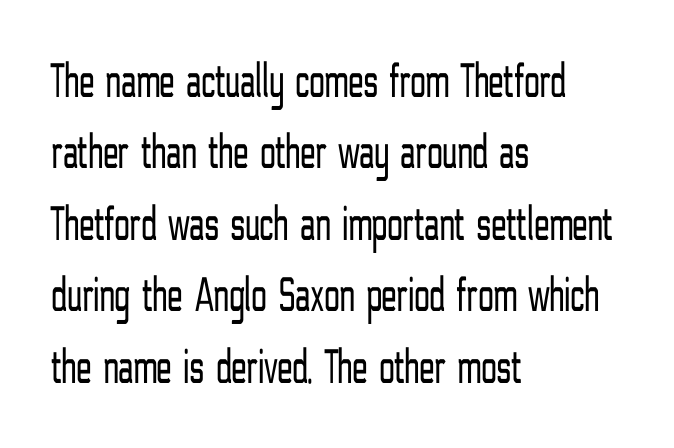
These lines stack with their left ends in a neat column. Decoration check: the copy has no underline. Proportional: the letters do not fall into vertical columns. Style check: upright.
